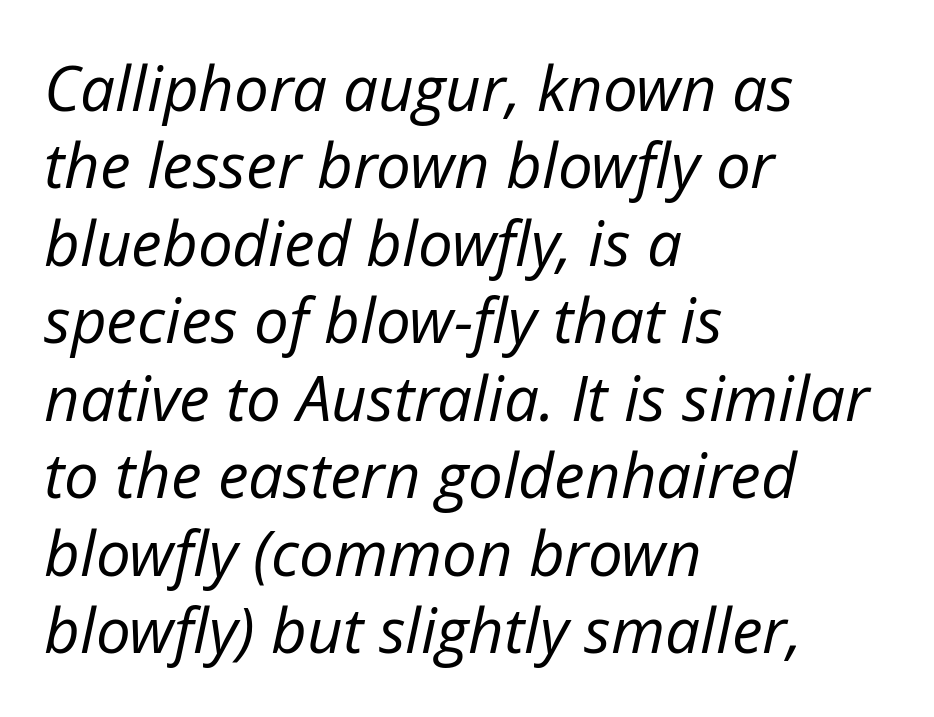
Q: Is the text bold? A: No.
Q: Is the text italic (slanted)? A: Yes, it leans right by about 12 degrees.
Q: Is the text underlined? A: No.
Q: How is the paragraph aligned? A: Left-aligned.
Q: Is the spacing between letters normal or unusually wide? A: Normal.
Q: Is the spacing between lines tight, normal or loose? A: Normal.
Q: Width (condensed, normal, or wide)? A: Normal.
Q: Stroke contrast? A: Low.
Q: x-height? A: Medium.
Q: Monospaced? A: No.
